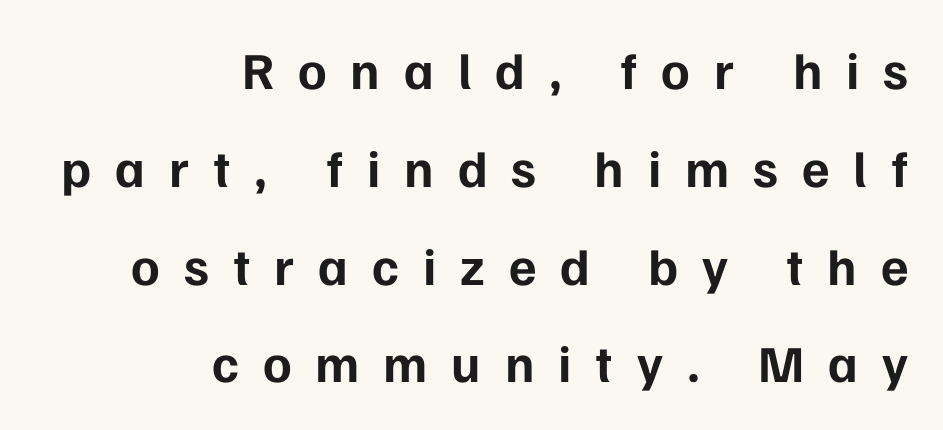
{"serif": "no", "italic": "no", "bold": "yes", "weight": "bold", "width": "normal", "stroke_contrast": "low", "x_height": "medium", "monospaced": "no", "underline": "no", "align": "right", "line_spacing_ratio": 1.88, "letter_spacing": "wide", "letter_spacing_em": 0.46, "glyph_px": 52}
